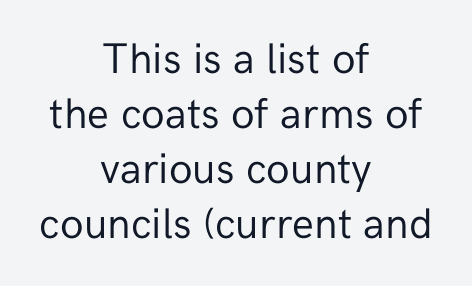
Q: Is the text bold? A: No.
Q: Is the text italic (slanted)? A: No, it is upright.
Q: Is the typeface a serif or a sans-serif typeface? A: Sans-serif.
Q: Is the text underlined? A: No.
Q: How is the paragraph aligned? A: Centered.
Q: Is the spacing between letters normal or unusually wide? A: Normal.
Q: Is the spacing between lines tight, normal or loose? A: Normal.
Q: Width (condensed, normal, or wide)? A: Normal.
Q: Stroke contrast? A: Low.
Q: x-height? A: Medium.
Q: Monospaced? A: No.
